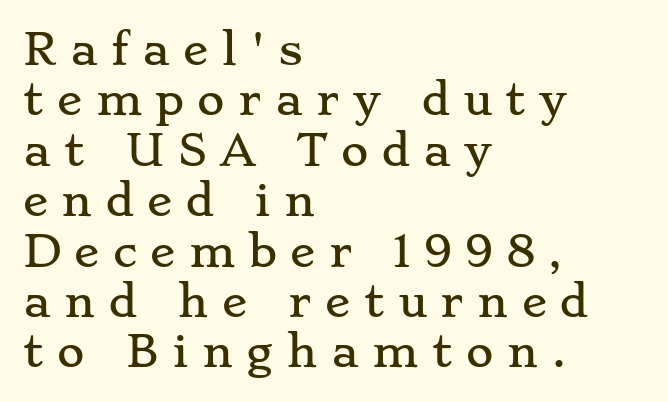
The image shows 42 px wide serif type, upright; set left-aligned, line spacing 1.2x, unusually wide letter spacing (+0.32 em), not underlined; low stroke contrast and a small x-height.
